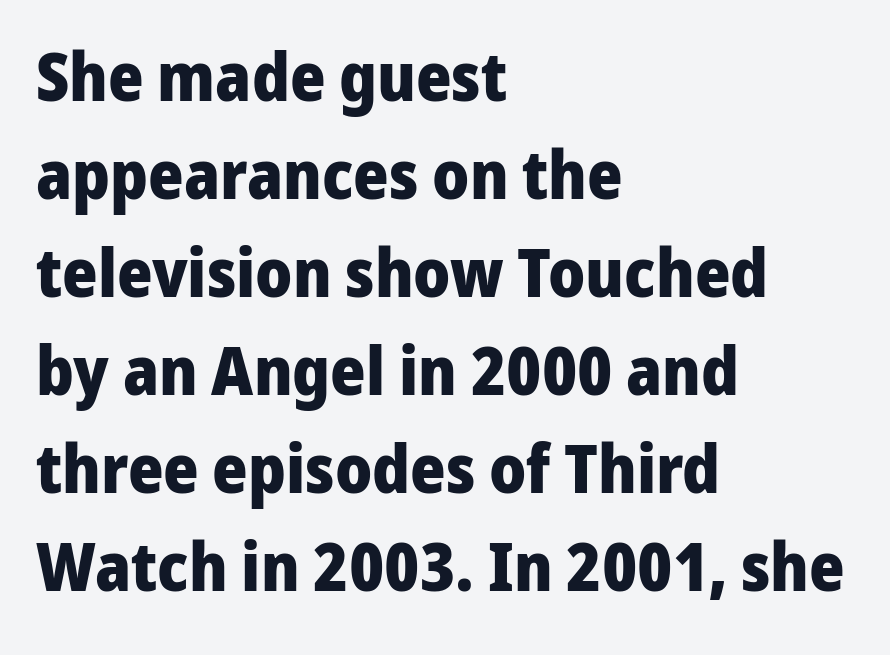
{"serif": "no", "italic": "no", "bold": "yes", "weight": "heavy", "width": "normal", "stroke_contrast": "low", "x_height": "medium", "monospaced": "no", "underline": "no", "align": "left", "line_spacing": "normal", "line_spacing_ratio": 1.44, "letter_spacing": "normal", "letter_spacing_em": 0.0, "glyph_px": 68}
